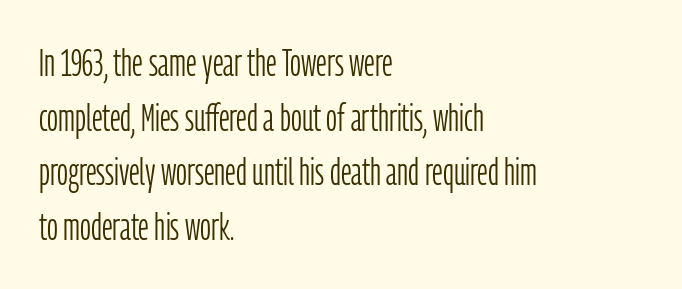
{"serif": "no", "italic": "no", "bold": "no", "weight": "light", "width": "condensed", "stroke_contrast": "low", "x_height": "medium", "monospaced": "no", "underline": "no", "align": "left", "line_spacing": "normal", "line_spacing_ratio": 1.44, "letter_spacing": "normal", "letter_spacing_em": 0.0, "glyph_px": 38}
